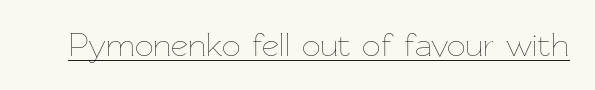
{"italic": "no", "bold": "no", "weight": "thin", "width": "normal", "stroke_contrast": "low", "x_height": "medium", "monospaced": "no", "underline": "yes", "letter_spacing": "normal", "letter_spacing_em": 0.0, "glyph_px": 33}
